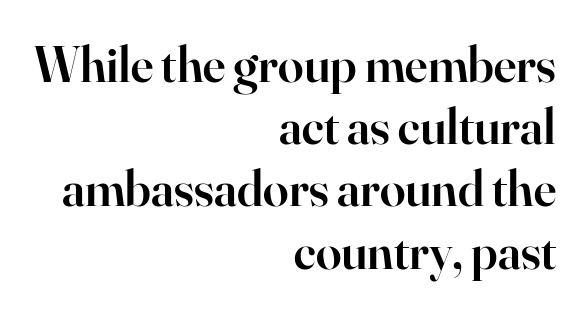
{"serif": "yes", "italic": "no", "bold": "semi", "weight": "semibold", "width": "normal", "stroke_contrast": "high", "x_height": "small", "monospaced": "no", "underline": "no", "align": "right", "line_spacing_ratio": 1.22, "letter_spacing": "normal", "letter_spacing_em": 0.0, "glyph_px": 51}
